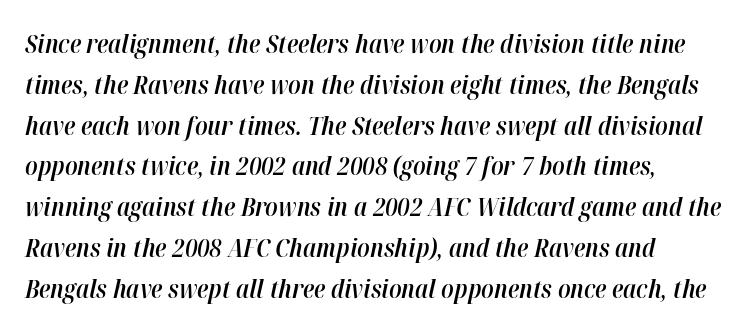
{"italic": "yes", "lean": "right", "slant_degrees": 12, "bold": "semi", "underline": "no", "align": "left", "line_spacing": "normal", "line_spacing_ratio": 1.57, "letter_spacing": "normal", "letter_spacing_em": 0.0, "glyph_px": 26}
